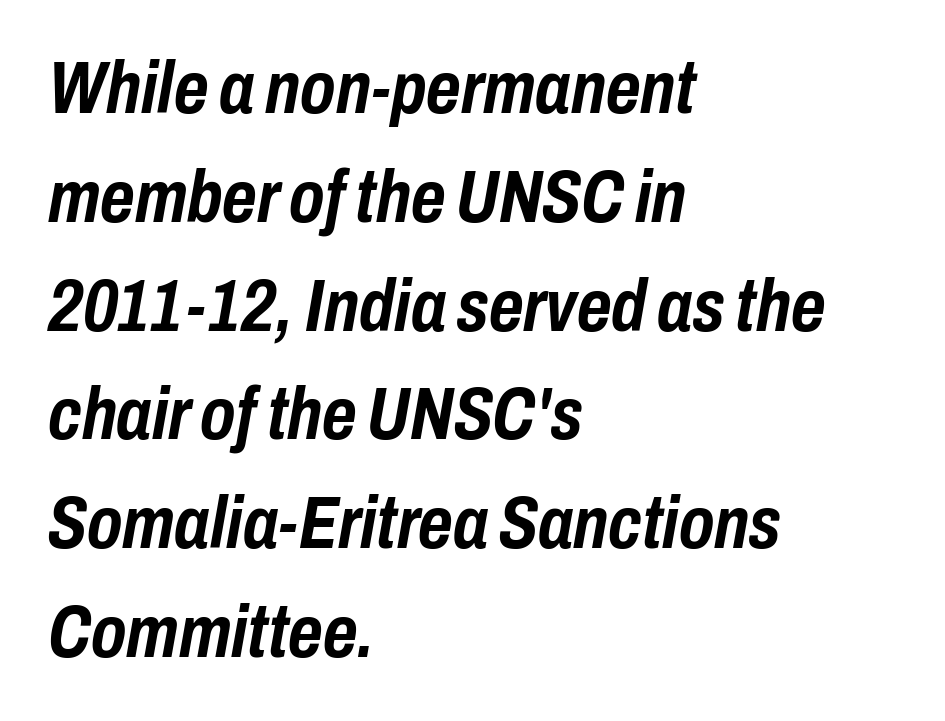
The image shows 74 px semibold, condensed type, italic (leaning right); set left-aligned, normal line spacing (1.47x), normal letter spacing, not underlined; low stroke contrast and a medium x-height.
